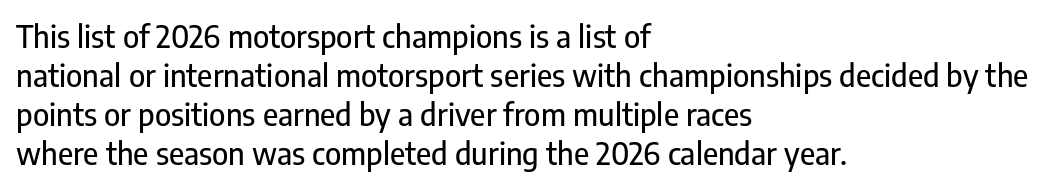
The image shows 31 px condensed sans-serif type, upright; set left-aligned, normal line spacing (1.26x), normal letter spacing, not underlined; low stroke contrast and a medium x-height.
